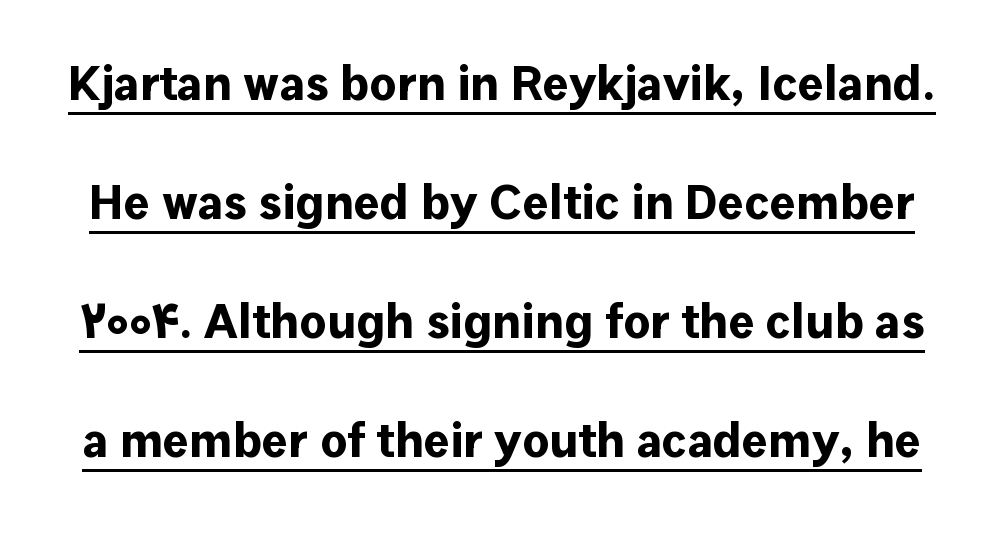
This is underlined copy, the kind a proofreader might mark for attention. Upright lettering throughout. Stroke thickness is high; the sample reads as a true bold. Compared with typical paragraphs, the rows here are farther apart.
